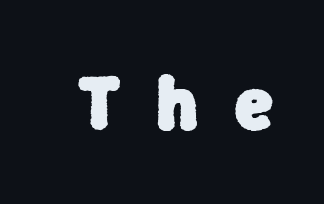
Each word looks stretched out because of the extra space between its letters. This rendering employs a face without finishing strokes, i.e., a sans-serif. How heavy is the stroke? Heavy — this is a bold. Here the designer chose a conventional face with non-uniform glyph widths. The zone under the glyphs is completely vacant.
